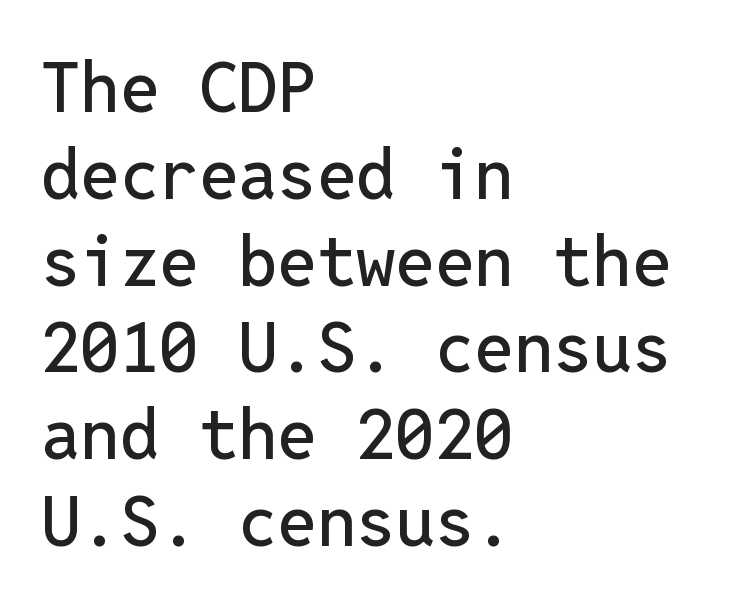
{"serif": "no", "italic": "no", "width": "normal", "stroke_contrast": "low", "x_height": "medium", "monospaced": "yes", "underline": "no", "align": "left", "line_spacing_ratio": 1.24, "letter_spacing": "normal", "letter_spacing_em": 0.0, "glyph_px": 70}
